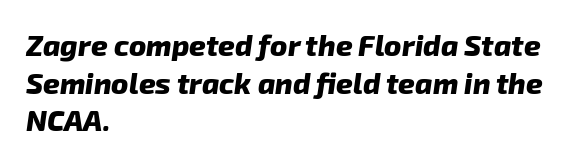
Q: Is the text bold? A: Yes.
Q: Is the typeface a serif or a sans-serif typeface? A: Sans-serif.
Q: Is the text underlined? A: No.
Q: How is the paragraph aligned? A: Left-aligned.
Q: Is the spacing between letters normal or unusually wide? A: Normal.
Q: Is the spacing between lines tight, normal or loose? A: Normal.
Q: Width (condensed, normal, or wide)? A: Normal.
Q: Stroke contrast? A: Low.
Q: x-height? A: Medium.
Q: Monospaced? A: No.
